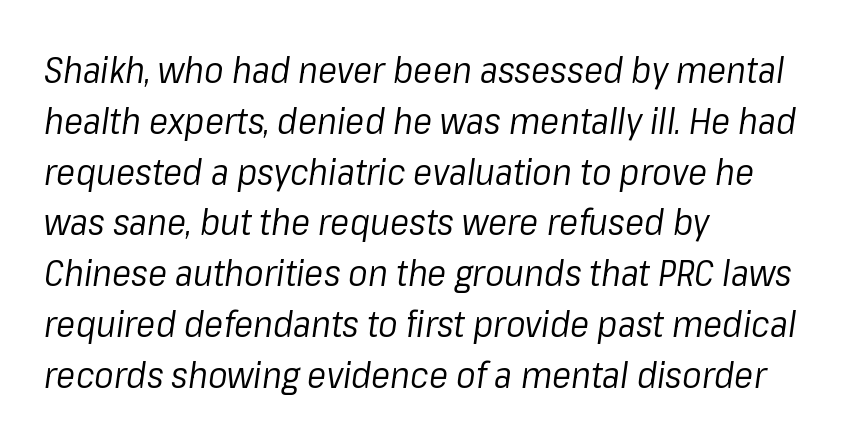
Q: Is the text bold? A: No.
Q: Is the text italic (slanted)? A: Yes, it leans right by about 8 degrees.
Q: Is the text underlined? A: No.
Q: How is the paragraph aligned? A: Left-aligned.
Q: Is the spacing between letters normal or unusually wide? A: Normal.
Q: Is the spacing between lines tight, normal or loose? A: Normal.
Q: Width (condensed, normal, or wide)? A: Normal.
Q: Stroke contrast? A: Low.
Q: x-height? A: Medium.
Q: Monospaced? A: No.
